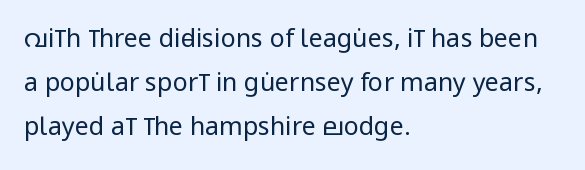
Weight: not bold — regular or lighter. The specimen omits any rule beneath the text block's lines. This sample uses an upright cut, with every glyph sitting square on the baseline. You could call the tracking neutral — neither tight nor loose. Where is the straight margin? On the left.
